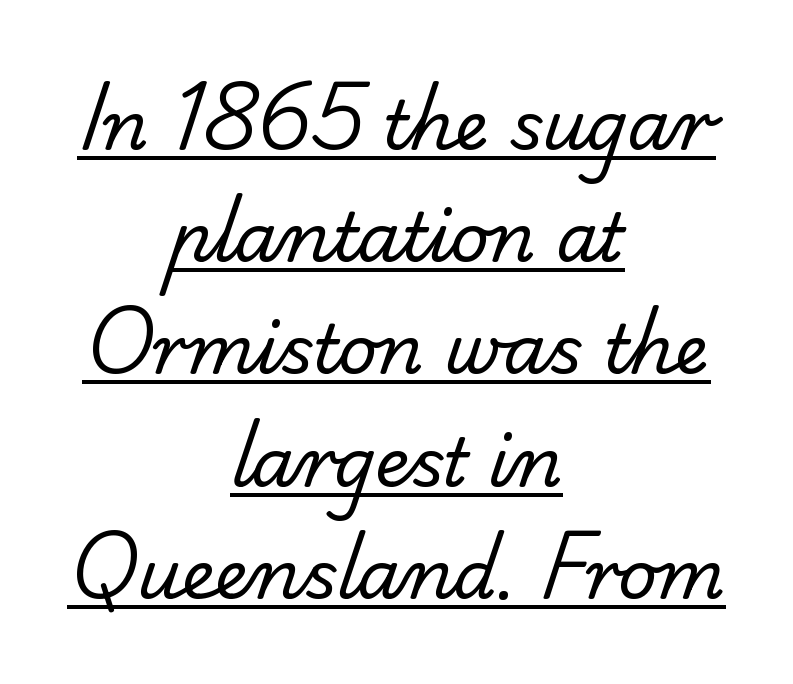
{"serif": "no", "bold": "no", "weight": "regular", "width": "normal", "stroke_contrast": "low", "x_height": "small", "monospaced": "no", "underline": "yes", "align": "center", "line_spacing": "normal", "line_spacing_ratio": 1.65, "letter_spacing": "normal", "letter_spacing_em": 0.0, "glyph_px": 68}
